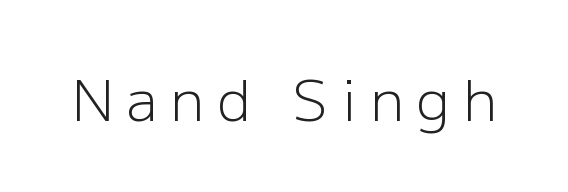
The type sits square on the baseline with zero lean. Letters have the restrained weight of plain body copy at most. The specimen omits any rule beneath the text block's lines. The typeface chosen for these lines omits serifs.
